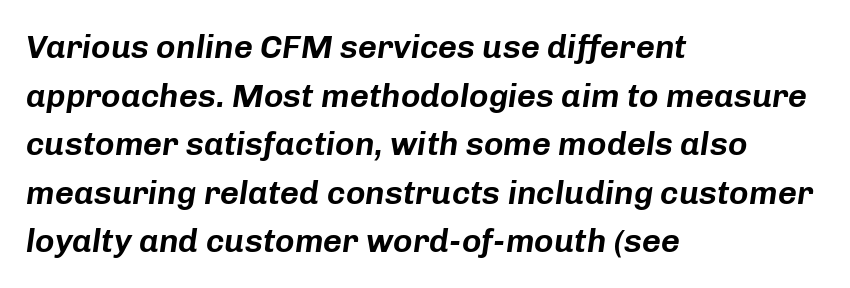
Compared with typical paragraphs, the rows here are spaced about the same. Notice how the passage keeps a crisp vertical edge on the left only. The gaps between neighbouring characters are ordinary and unremarkable. Posture: slanted.
